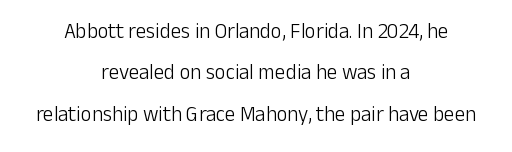
Each row of text sits above clean, open space. Centered paragraph, ragged on both sides. The face used here is rendered with its standard letterfit. The typeface has the unassuming heft of standard copy or less.
